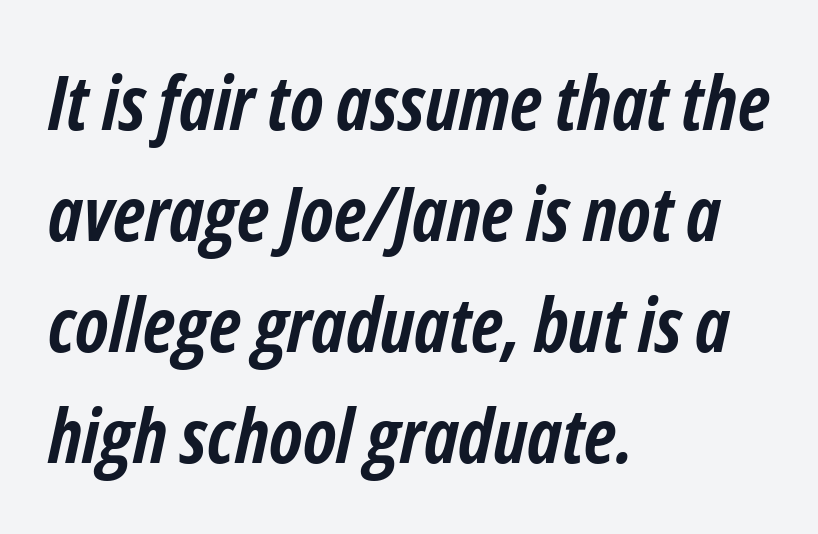
The image shows 76 px semibold, condensed type, italic (leaning right); set left-aligned, normal line spacing (1.46x), normal letter spacing, not underlined; low stroke contrast and a medium x-height.
